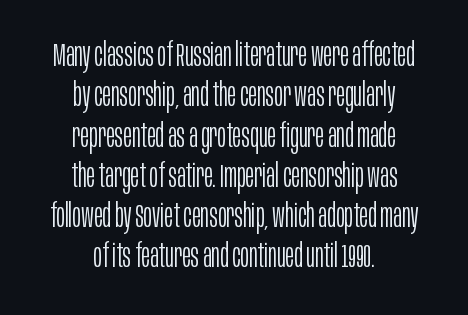
Descenders are the only things crossing below the line. No italicization has been applied; the sample stays upright. Spacing verdict: proportional, widths tailored to each character. Horizontal alignment here is central, giving a formal, balanced look. The face used here is rendered with its standard letterfit. Type style note: lacks serifs.
